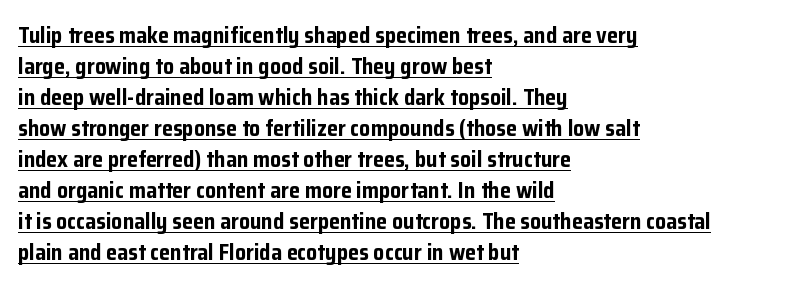
{"italic": "no", "bold": "yes", "underline": "yes", "align": "left", "line_spacing": "normal", "line_spacing_ratio": 1.41, "letter_spacing": "normal", "letter_spacing_em": 0.0, "glyph_px": 22}
